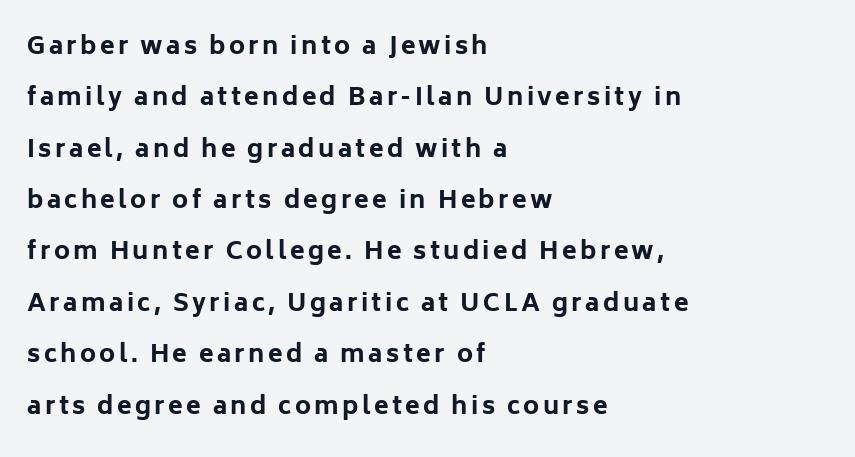
The image shows 24 px bold type, upright; set left-aligned, loose line spacing (2.14x), not underlined.
